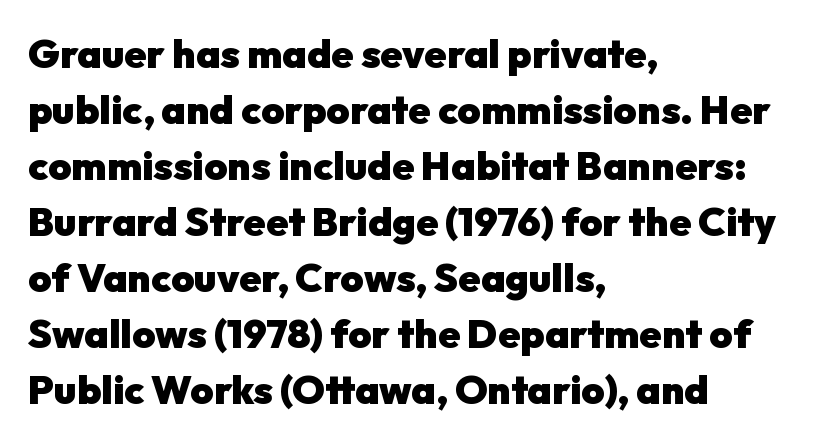
Q: Is the text bold? A: Yes.
Q: Is the text italic (slanted)? A: No, it is upright.
Q: Is the typeface a serif or a sans-serif typeface? A: Sans-serif.
Q: Is the text underlined? A: No.
Q: How is the paragraph aligned? A: Left-aligned.
Q: Is the spacing between letters normal or unusually wide? A: Normal.
Q: Is the spacing between lines tight, normal or loose? A: Normal.
Q: Width (condensed, normal, or wide)? A: Normal.
Q: Stroke contrast? A: Low.
Q: x-height? A: Medium.
Q: Monospaced? A: No.
